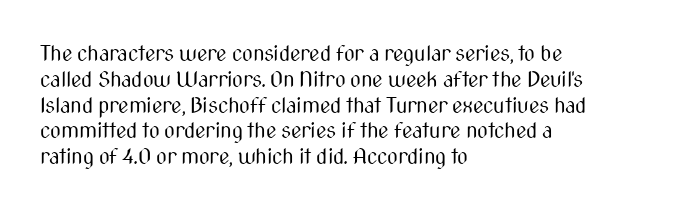
Q: Is the text bold? A: No.
Q: Is the text italic (slanted)? A: No, it is upright.
Q: Is the text underlined? A: No.
Q: How is the paragraph aligned? A: Left-aligned.
Q: Is the spacing between letters normal or unusually wide? A: Normal.
